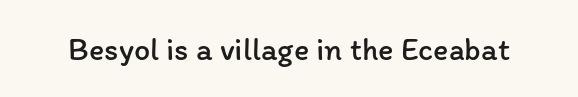
{"italic": "no", "bold": "no", "weight": "regular", "width": "normal", "stroke_contrast": "low", "x_height": "medium", "monospaced": "no", "underline": "no", "letter_spacing": "normal", "letter_spacing_em": 0.0, "glyph_px": 32}
